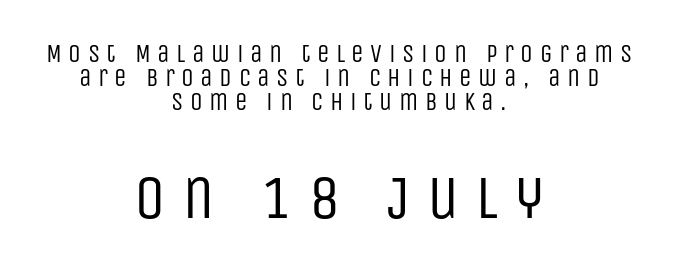
Q: Is the text bold? A: No.
Q: Is the text italic (slanted)? A: No, it is upright.
Q: Is the typeface a serif or a sans-serif typeface? A: Sans-serif.
Q: Is the text underlined? A: No.
Q: How is the paragraph aligned? A: Centered.
Q: Is the spacing between letters normal or unusually wide? A: Unusually wide.
Q: Is the spacing between lines tight, normal or loose? A: Tight.
Q: Which block of text is set in a larger size, the first (top) or the second (bottom)? A: The second (bottom) one.
Q: Width (condensed, normal, or wide)? A: Condensed.
Q: Stroke contrast? A: Low.
Q: x-height? A: Large.
Q: Monospaced? A: No.
